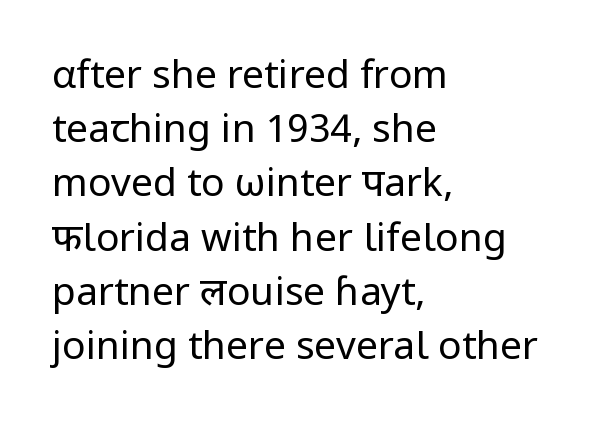
The font is comparable to plain body text, perhaps lighter. The baseline area is clear. Observe the absence of serifs on each vertical stroke in this sample. Think of a printed novel: that variable character pitch is what you see here. The axis of the letterforms is exactly vertical. Every row of glyphs begins at an identical x-position on the left.
